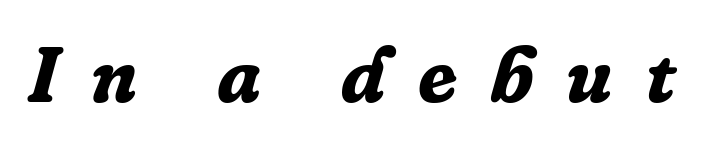
The image shows 78 px bold serif type, italic (leaning right); set unusually wide letter spacing (+0.42 em), not underlined; low stroke contrast and a medium x-height.
